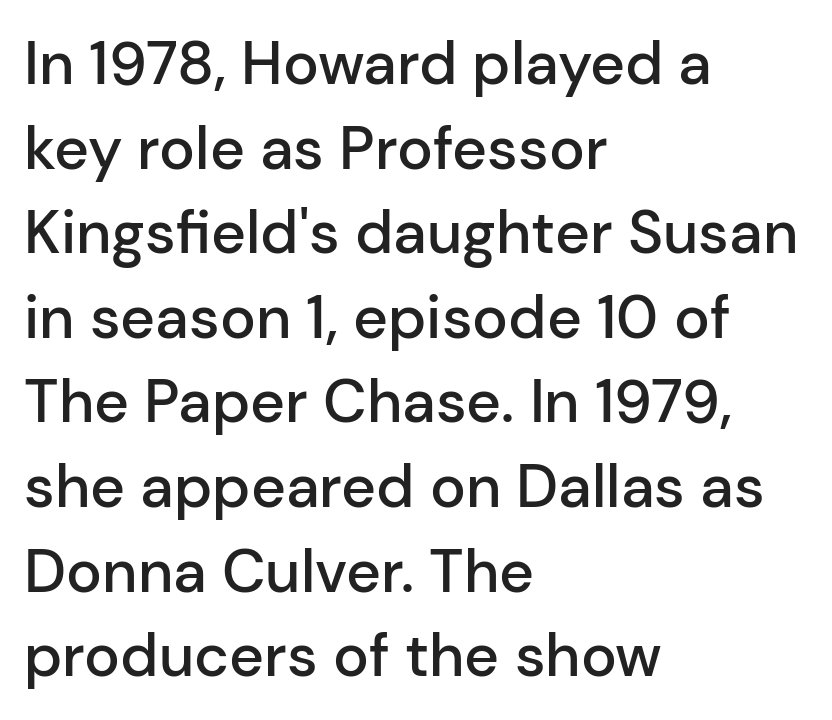
The image shows 60 px semibold sans-serif type, upright; set left-aligned, normal line spacing (1.41x), normal letter spacing, not underlined; low stroke contrast and a medium x-height.
